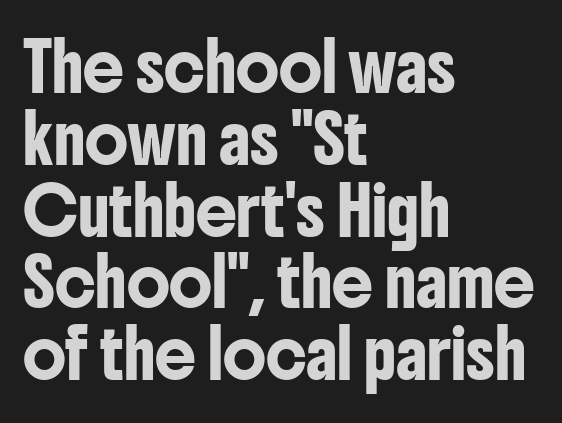
Serifs: no, the terminals of the letterforms are clean. The compositor pushed each line to the left boundary. A roman cut, with each character standing at attention. The area under the type is left untouched.
